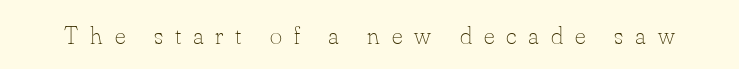
The image shows 26 px text type, upright; set unusually wide letter spacing (+0.46 em), not underlined.
